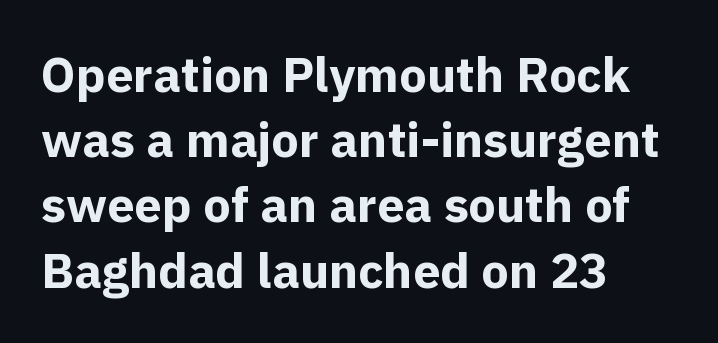
Honestly, the letter spacing is just normal — you wouldn't notice it. The specimen omits any rule beneath the text block's lines. Line beginnings align vertically; line endings do not. A full-strength bold gives these letters their thick strokes. The letters stand straight up with perfectly vertical stems. Stroke terminals: plain, sans-serif.
